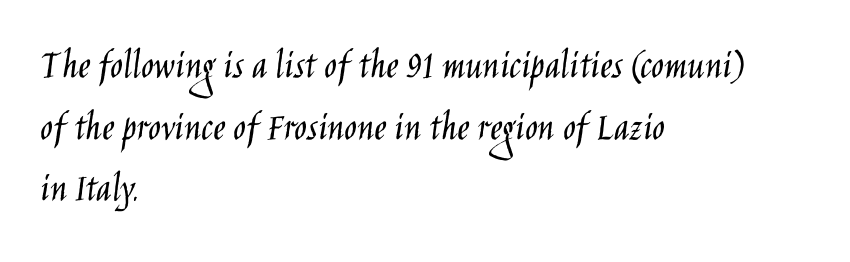
Character widths vary here, with narrow letters taking less room than wide ones. The typeface has the unassuming heft of standard copy or less. The gaps between neighbouring characters are ordinary and unremarkable. Line spacing here is normal. Reading down the block, your eye returns to a fixed left position each line.
